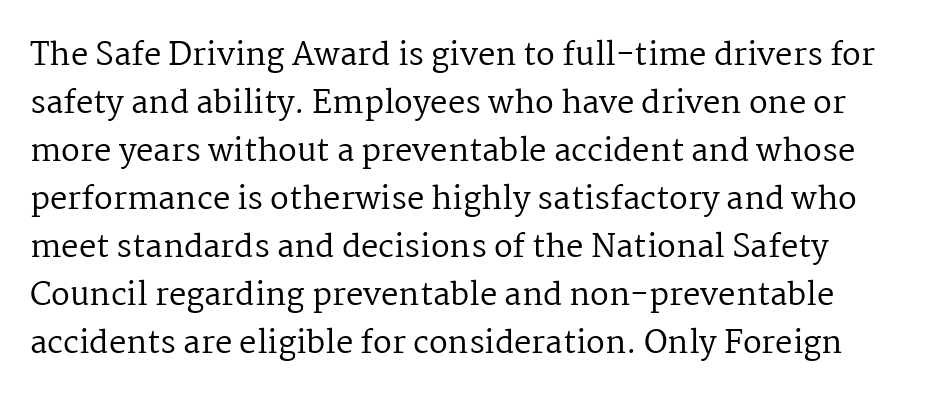
{"serif": "yes", "italic": "no", "bold": "no", "weight": "regular", "width": "normal", "stroke_contrast": "medium", "x_height": "medium", "monospaced": "no", "underline": "no", "line_spacing": "normal", "line_spacing_ratio": 1.55, "letter_spacing": "normal", "letter_spacing_em": 0.0, "glyph_px": 31}
